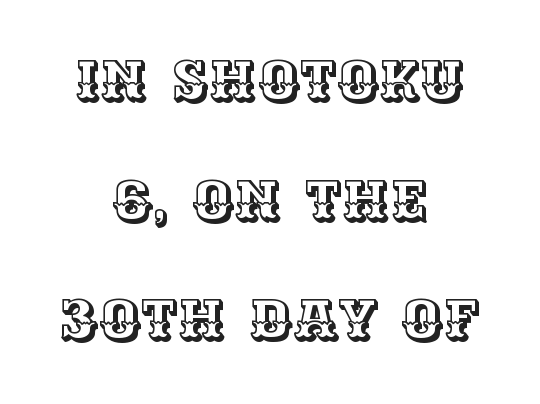
Successive baselines arrive slowly, with a big drop between each. If you folded the block vertically in half, each line would mirror itself in length. Spacing between characters is what you'd get straight out of the box. Looks like regular typesetting: each glyph gets only the width it needs. No italicization has been applied; the sample stays upright.
